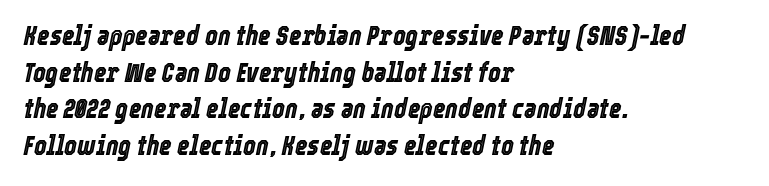
{"italic": "yes", "lean": "right", "slant_degrees": 12, "underline": "no", "align": "left", "line_spacing": "normal", "line_spacing_ratio": 1.36, "letter_spacing": "normal", "letter_spacing_em": 0.0, "glyph_px": 27}
